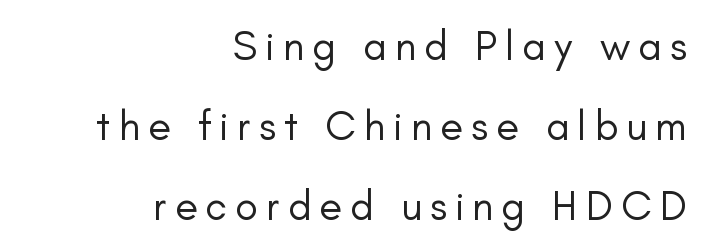
{"serif": "no", "italic": "no", "bold": "no", "weight": "regular", "width": "normal", "stroke_contrast": "low", "x_height": "small", "monospaced": "no", "underline": "no", "align": "right", "line_spacing": "loose", "line_spacing_ratio": 1.9, "glyph_px": 42}
